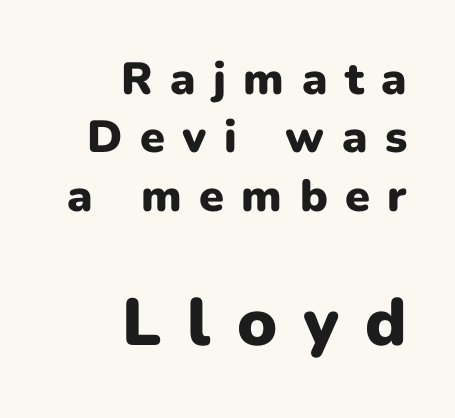
The image shows 67 px heavy sans-serif type, upright; set right-aligned, normal line spacing (1.3x), unusually wide letter spacing (+0.39 em), not underlined; the second (bottom) block is 1.49x larger; low stroke contrast and a medium x-height.
